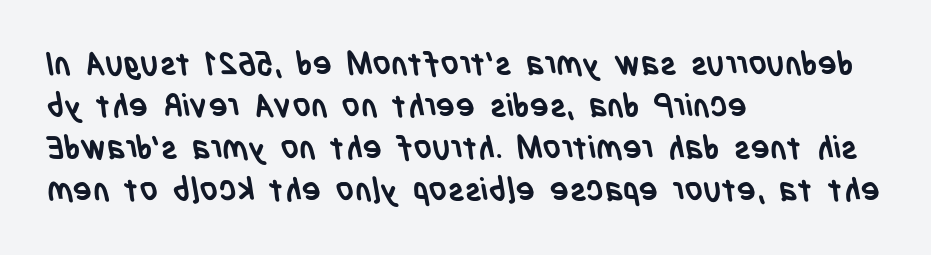
{"serif": "no", "bold": "yes", "weight": "semibold", "width": "condensed", "stroke_contrast": "low", "x_height": "large", "monospaced": "no", "underline": "no", "align": "left", "line_spacing": "normal", "line_spacing_ratio": 1.31, "letter_spacing": "normal", "letter_spacing_em": 0.0, "glyph_px": 32}
